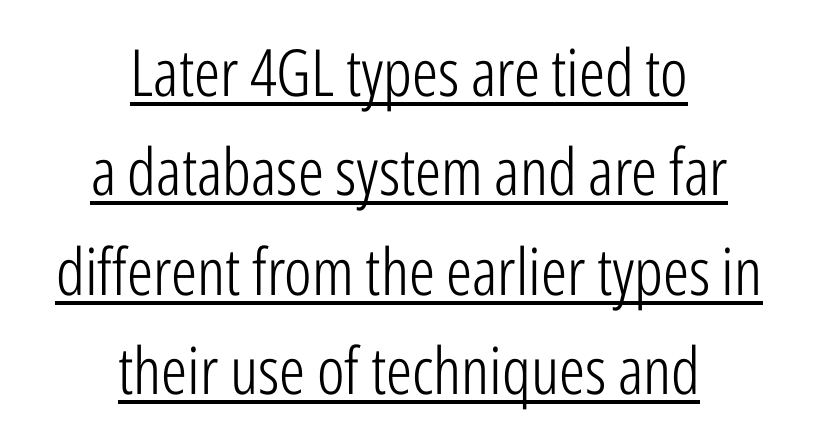
Q: Is the text bold? A: No.
Q: Is the text italic (slanted)? A: No, it is upright.
Q: Is the typeface a serif or a sans-serif typeface? A: Sans-serif.
Q: Is the text underlined? A: Yes.
Q: How is the paragraph aligned? A: Centered.
Q: Is the spacing between letters normal or unusually wide? A: Normal.
Q: Is the spacing between lines tight, normal or loose? A: Normal.
Q: Width (condensed, normal, or wide)? A: Condensed.
Q: Stroke contrast? A: Low.
Q: x-height? A: Medium.
Q: Monospaced? A: No.
